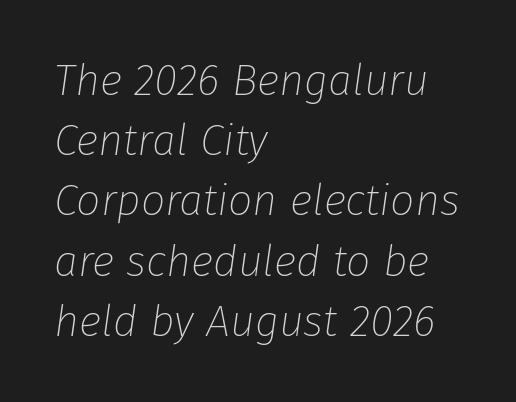
{"italic": "yes", "lean": "right", "slant_degrees": 8, "bold": "no", "weight": "thin", "width": "normal", "stroke_contrast": "low", "x_height": "medium", "monospaced": "no", "underline": "no", "align": "left", "line_spacing": "normal", "line_spacing_ratio": 1.4, "letter_spacing": "normal", "letter_spacing_em": 0.0, "glyph_px": 43}
